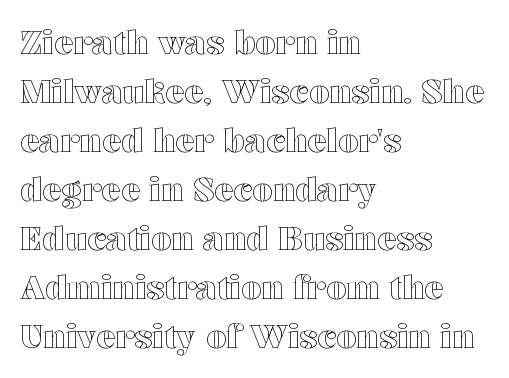
Q: Is the text italic (slanted)? A: No, it is upright.
Q: Is the text underlined? A: No.
Q: How is the paragraph aligned? A: Left-aligned.
Q: Is the spacing between letters normal or unusually wide? A: Normal.
Q: Is the spacing between lines tight, normal or loose? A: Normal.
Q: Width (condensed, normal, or wide)? A: Wide.
Q: x-height? A: Medium.
Q: Monospaced? A: No.
